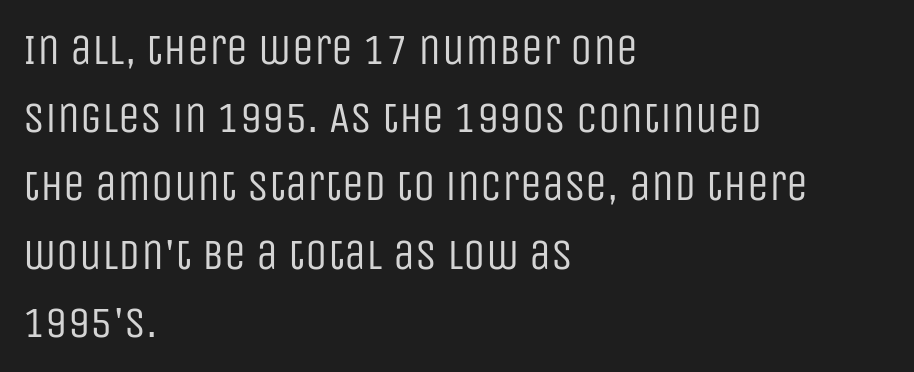
Each row of text sits above clean, open space. Whoever set this chose a conventional vertical rhythm. No chunkiness to these letters — they're not bold. When letters stand straight like this, we call the style roman or upright. To sum up the face: it is a sans, with no serifs. Inter-character spacing is left at the font's built-in metrics.
